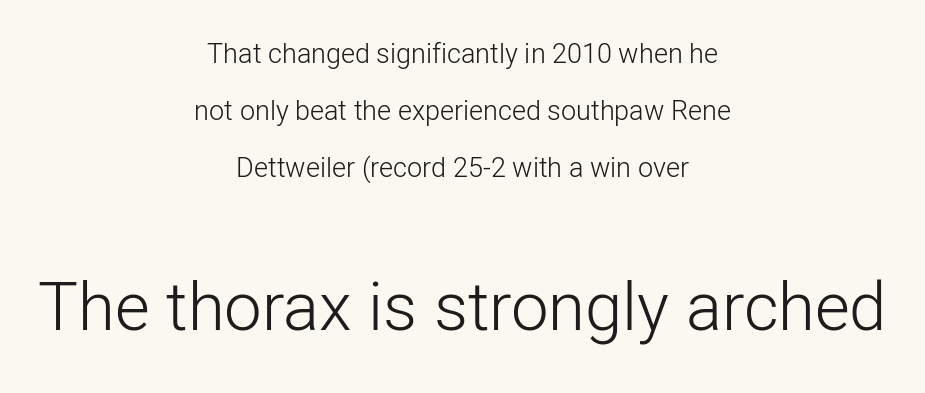
{"serif": "no", "italic": "no", "bold": "no", "weight": "light", "width": "normal", "stroke_contrast": "low", "x_height": "medium", "monospaced": "no", "underline": "no", "align": "center", "line_spacing": "loose", "line_spacing_ratio": 2.11, "letter_spacing": "normal", "letter_spacing_em": 0.0, "larger_block": "second", "size_ratio": 2.48, "glyph_px": 67}
